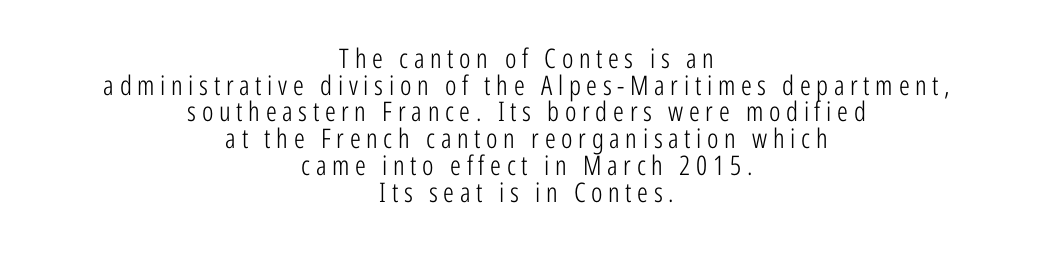
{"italic": "no", "bold": "no", "underline": "no", "align": "center", "line_spacing": "tight", "line_spacing_ratio": 0.99, "letter_spacing": "wide", "letter_spacing_em": 0.21, "glyph_px": 27}
